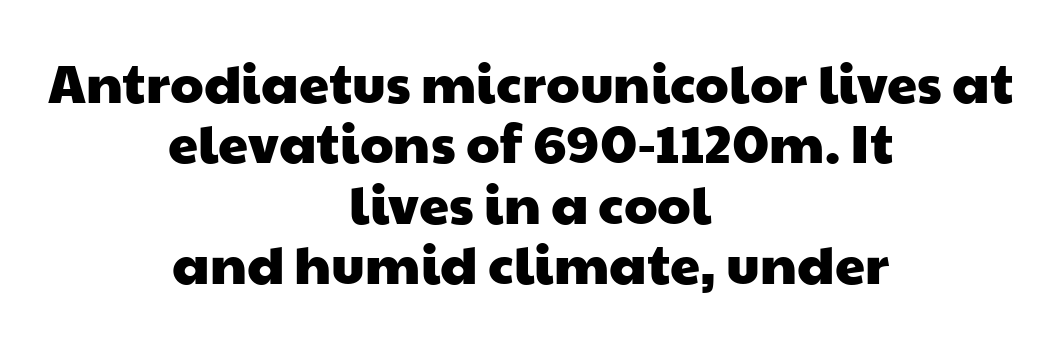
One glance says dense: line gaps are narrower than usual. A typesetter would call this proportional, since set widths differ per character. How are the letters spaced? Ordinarily, with no added tracking. Nobody drew a line under any word here.
